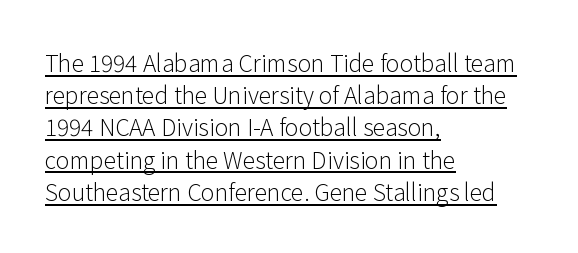
The image shows 23 px text type, upright; set left-aligned, normal line spacing (1.4x), normal letter spacing, underlined.
